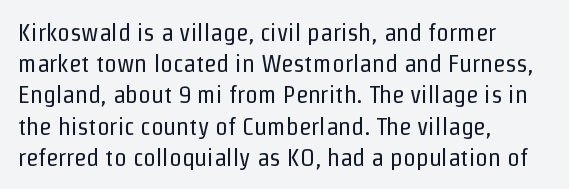
The image shows 25 px text type, upright; set left-aligned, normal line spacing (1.25x), normal letter spacing, not underlined.
